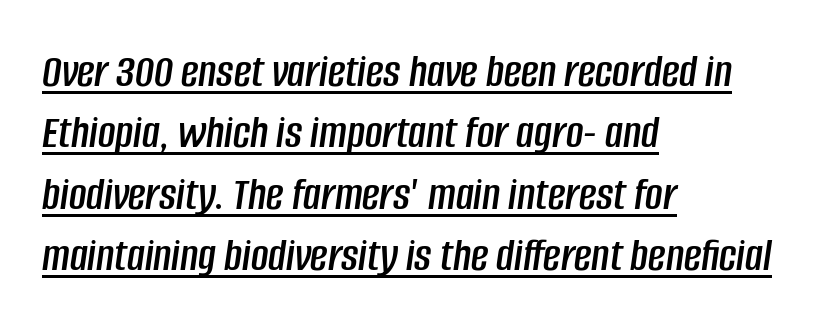
Q: Is the text italic (slanted)? A: Yes, it leans right by about 8 degrees.
Q: Is the text underlined? A: Yes.
Q: How is the paragraph aligned? A: Left-aligned.
Q: Is the spacing between letters normal or unusually wide? A: Normal.
Q: Is the spacing between lines tight, normal or loose? A: Normal.
Q: Width (condensed, normal, or wide)? A: Condensed.
Q: Stroke contrast? A: Low.
Q: x-height? A: Large.
Q: Monospaced? A: No.
